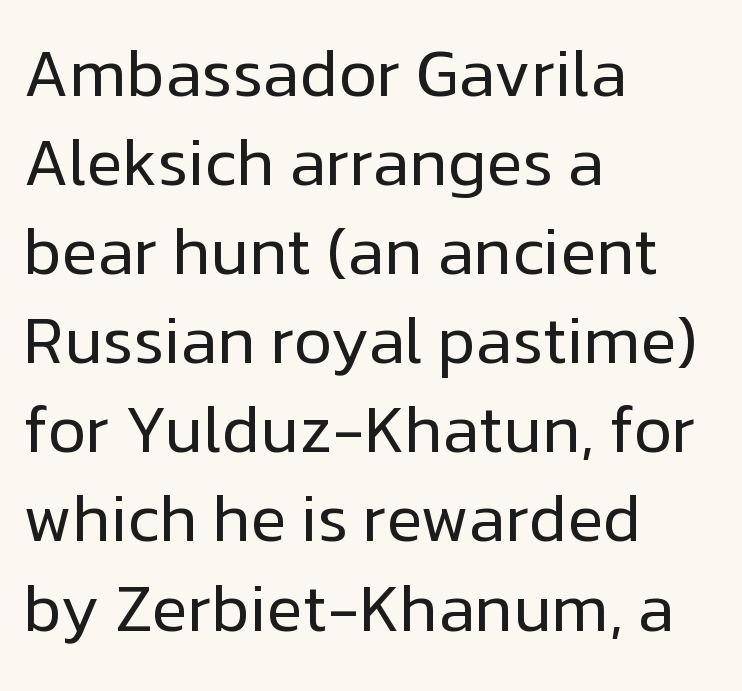
{"serif": "no", "italic": "no", "bold": "no", "weight": "regular", "width": "normal", "stroke_contrast": "low", "x_height": "medium", "monospaced": "no", "underline": "no", "align": "left", "line_spacing": "normal", "line_spacing_ratio": 1.35, "letter_spacing": "normal", "letter_spacing_em": 0.0, "glyph_px": 66}
